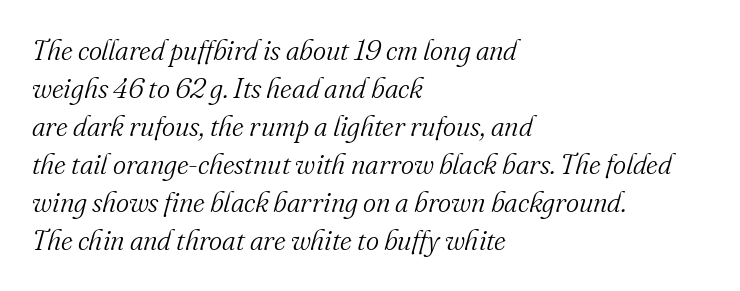
Q: Is the text bold? A: No.
Q: Is the text italic (slanted)? A: Yes, it leans right by about 16 degrees.
Q: Is the typeface a serif or a sans-serif typeface? A: Serif.
Q: Is the text underlined? A: No.
Q: How is the paragraph aligned? A: Left-aligned.
Q: Is the spacing between letters normal or unusually wide? A: Normal.
Q: Is the spacing between lines tight, normal or loose? A: Normal.
Q: Width (condensed, normal, or wide)? A: Normal.
Q: Stroke contrast? A: Medium.
Q: x-height? A: Small.
Q: Monospaced? A: No.
